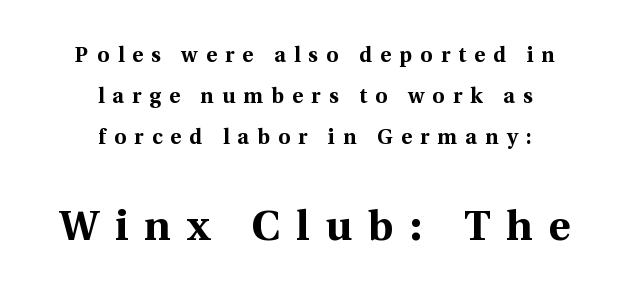
Q: Is the text bold? A: Yes.
Q: Is the text italic (slanted)? A: No, it is upright.
Q: Is the typeface a serif or a sans-serif typeface? A: Serif.
Q: Is the text underlined? A: No.
Q: How is the paragraph aligned? A: Centered.
Q: Is the spacing between letters normal or unusually wide? A: Unusually wide.
Q: Is the spacing between lines tight, normal or loose? A: Loose.
Q: Which block of text is set in a larger size, the first (top) or the second (bottom)? A: The second (bottom) one.
Q: Width (condensed, normal, or wide)? A: Normal.
Q: x-height? A: Medium.
Q: Monospaced? A: No.
